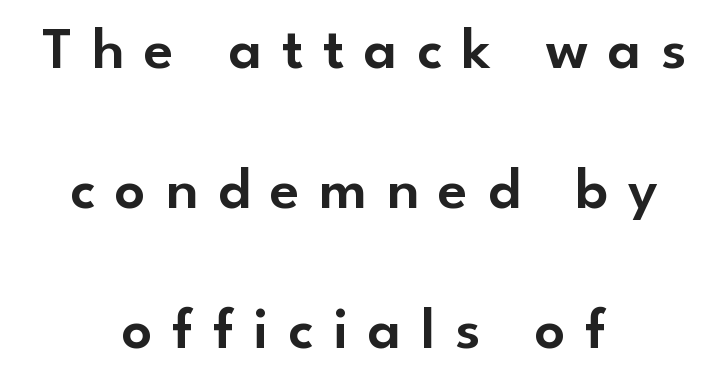
Casual observation: everything's sitting right in the middle. Here the designer chose a conventional face with non-uniform glyph widths. Style check: upright. Compared with typical paragraphs, the rows here are farther apart. Is this a sans? Yes — the strokes have no serifs.
